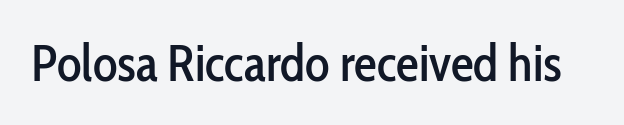
This rendering employs a face without finishing strokes, i.e., a sans-serif. Think of a printed novel: that variable character pitch is what you see here. The foot of each line stays bare and open. Look at the tracking — it's just the regular setting, nothing added. Nope, not italic — everything's standing straight.
